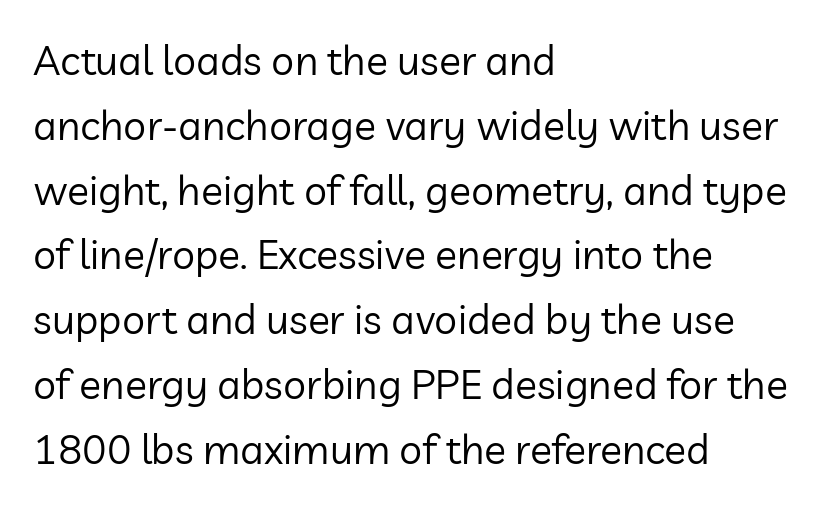
The specimen reads as upright at a glance. The passage shown is not underscored anywhere. Looks like regular typesetting: each glyph gets only the width it needs. The characters display no serif detailing; their extremities are plain.
